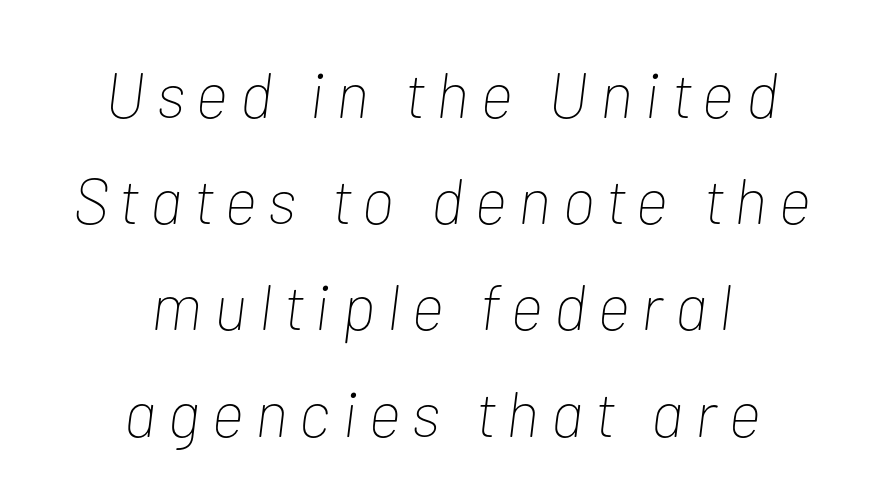
The image shows 64 px thin, condensed type, italic (leaning right); set centered, normal line spacing (1.66x), not underlined; low stroke contrast and a medium x-height.
